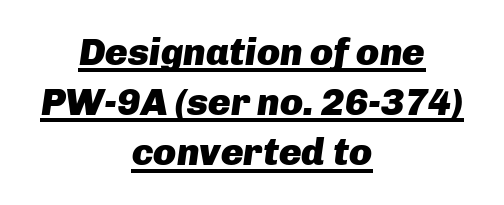
Q: Is the text bold? A: Yes.
Q: Is the text italic (slanted)? A: Yes, it leans right by about 8 degrees.
Q: Is the text underlined? A: Yes.
Q: How is the paragraph aligned? A: Centered.
Q: Is the spacing between letters normal or unusually wide? A: Normal.
Q: Is the spacing between lines tight, normal or loose? A: Normal.
Q: Width (condensed, normal, or wide)? A: Normal.
Q: Stroke contrast? A: Low.
Q: x-height? A: Medium.
Q: Monospaced? A: No.
